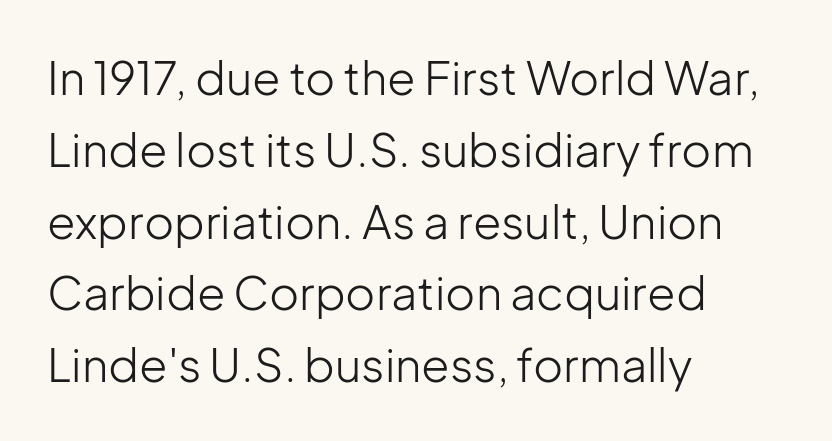
Q: Is the text bold? A: No.
Q: Is the text italic (slanted)? A: No, it is upright.
Q: Is the typeface a serif or a sans-serif typeface? A: Sans-serif.
Q: Is the text underlined? A: No.
Q: How is the paragraph aligned? A: Left-aligned.
Q: Is the spacing between letters normal or unusually wide? A: Normal.
Q: Is the spacing between lines tight, normal or loose? A: Normal.
Q: Width (condensed, normal, or wide)? A: Normal.
Q: Stroke contrast? A: Low.
Q: x-height? A: Medium.
Q: Monospaced? A: No.
